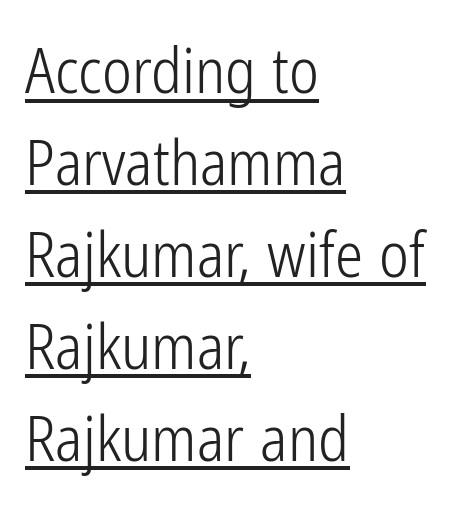
The image shows 63 px light, condensed sans-serif type, upright; set left-aligned, normal line spacing (1.46x), normal letter spacing, underlined; low stroke contrast and a medium x-height.
